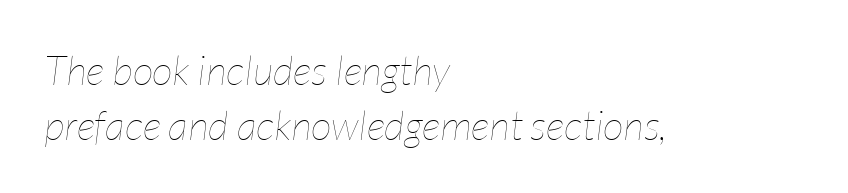
{"italic": "yes", "lean": "right", "slant_degrees": 7, "bold": "no", "weight": "thin", "width": "condensed", "stroke_contrast": "low", "x_height": "medium", "monospaced": "no", "underline": "no", "align": "left", "line_spacing": "normal", "line_spacing_ratio": 1.34, "letter_spacing": "normal", "letter_spacing_em": 0.0, "glyph_px": 41}
